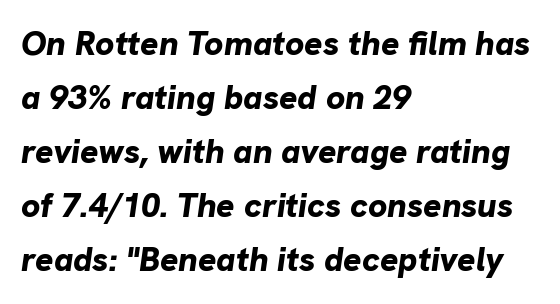
The face used here is rendered with its standard letterfit. The passage shown is typed in a proportional face where columns would drift. Bare-footed words on every line. Layout note: lines flush left. There's an unmistakable incline to the writing here.
